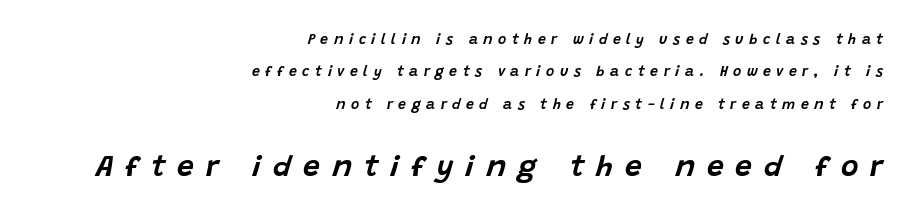
The image shows 30 px text type, italic (leaning right); set right-aligned, loose line spacing (2.31x), unusually wide letter spacing (+0.4 em), not underlined; the second (bottom) block is 2.14x larger; low stroke contrast and a large x-height.
